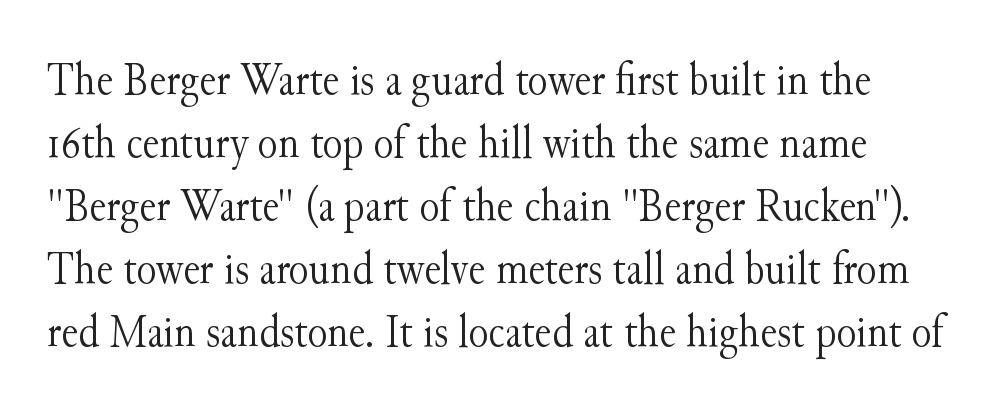
The space beneath each line is pristine and unruled. The designer went with a serif here, giving each stem small feet. Quick note: interline space is typical. This is not heavy type; no bold has been used.
